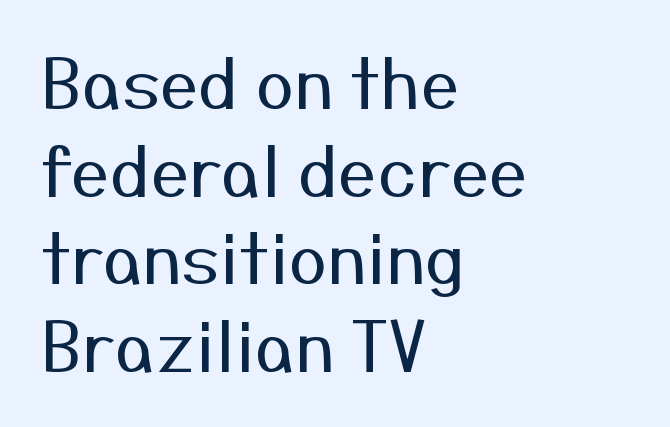
There is no visible air inserted between adjacent glyphs. The paragraph shown leans on its left margin. This sample uses a sans-serif face. No heavy texture on the line: the type isn't bold.
